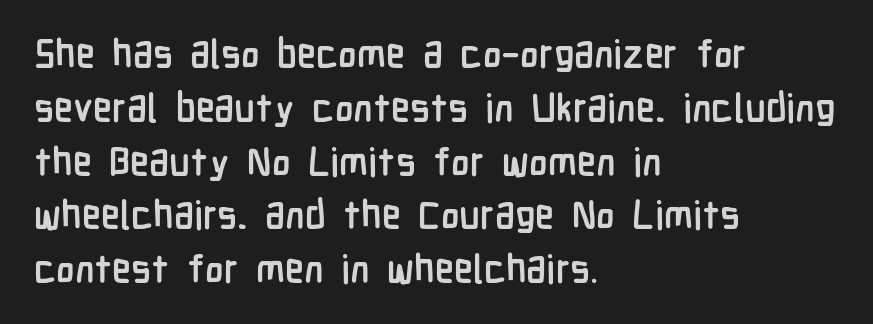
Pretty heavy lettering here — definitely bold. The rag falls on the right side of this text block. This rendering features lettering with no underline. The passage shown is typed in a proportional face where columns would drift. The designer left line spacing at the default.
